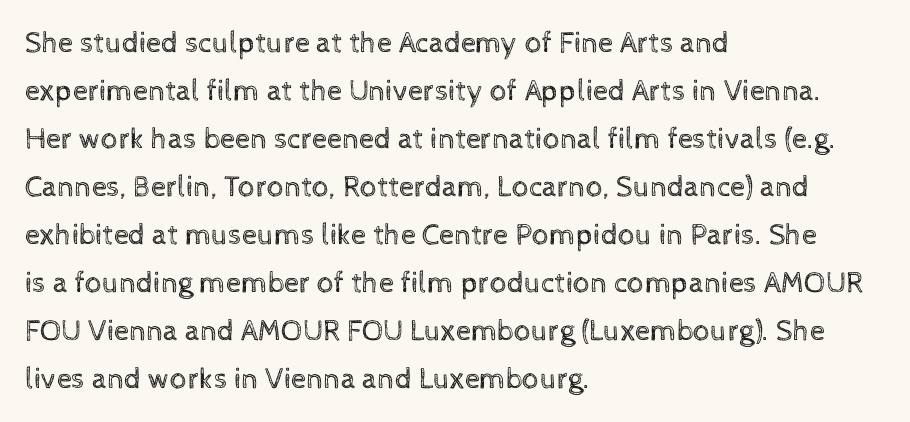
Q: Is the text bold? A: No.
Q: Is the text italic (slanted)? A: No, it is upright.
Q: Is the text underlined? A: No.
Q: How is the paragraph aligned? A: Left-aligned.
Q: Is the spacing between letters normal or unusually wide? A: Normal.
Q: Is the spacing between lines tight, normal or loose? A: Normal.
Q: Width (condensed, normal, or wide)? A: Normal.
Q: x-height? A: Medium.
Q: Monospaced? A: No.
